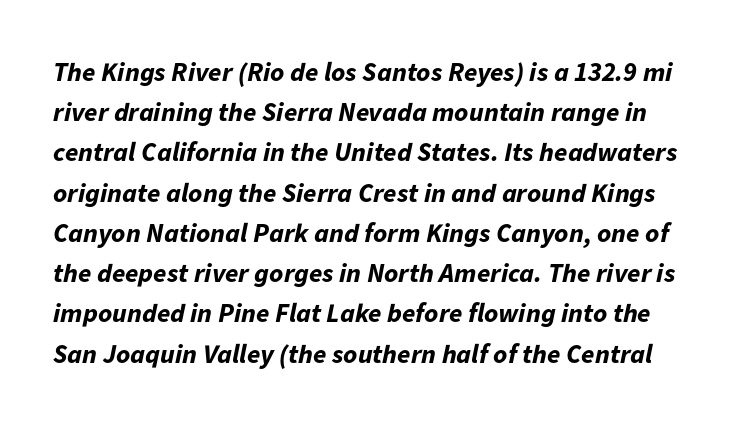
{"italic": "yes", "lean": "right", "slant_degrees": 11, "bold": "yes", "underline": "no", "line_spacing": "normal", "line_spacing_ratio": 1.49, "letter_spacing": "normal", "letter_spacing_em": 0.0, "glyph_px": 27}
